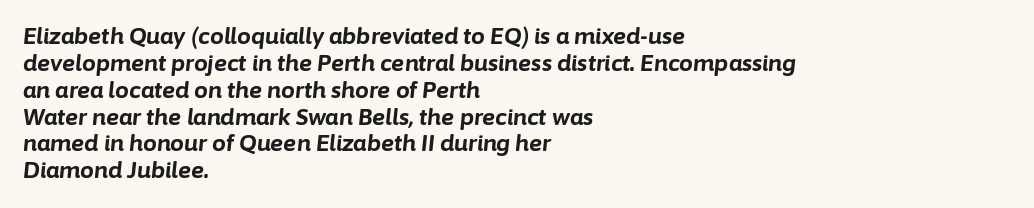
The image shows 22 px bold type, italic (leaning right); set left-aligned, line spacing 1.22x, normal letter spacing, not underlined.
